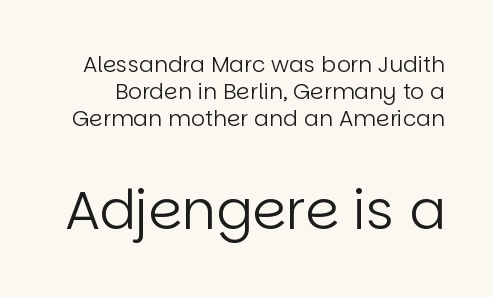
{"serif": "no", "italic": "no", "bold": "no", "weight": "regular", "width": "normal", "stroke_contrast": "low", "x_height": "large", "monospaced": "no", "underline": "no", "line_spacing_ratio": 1.23, "letter_spacing": "normal", "letter_spacing_em": 0.0, "larger_block": "second", "size_ratio": 2.45, "glyph_px": 54}
